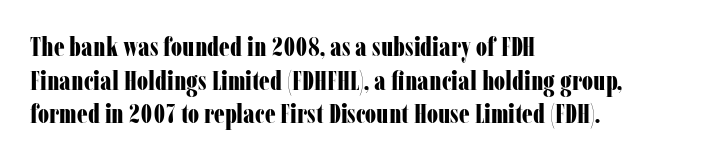
Its strokes are broad and dark, the hallmark of bold type. It's the straight-up-and-down kind of type. Regular leading. Caption: standard tracking, unaltered.
